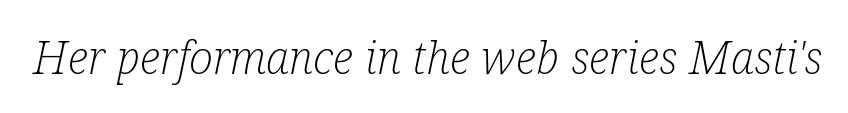
Q: Is the text bold? A: No.
Q: Is the text italic (slanted)? A: Yes, it leans right by about 12 degrees.
Q: Is the typeface a serif or a sans-serif typeface? A: Serif.
Q: Is the text underlined? A: No.
Q: Is the spacing between letters normal or unusually wide? A: Normal.
Q: Width (condensed, normal, or wide)? A: Condensed.
Q: Stroke contrast? A: Low.
Q: x-height? A: Medium.
Q: Monospaced? A: No.
